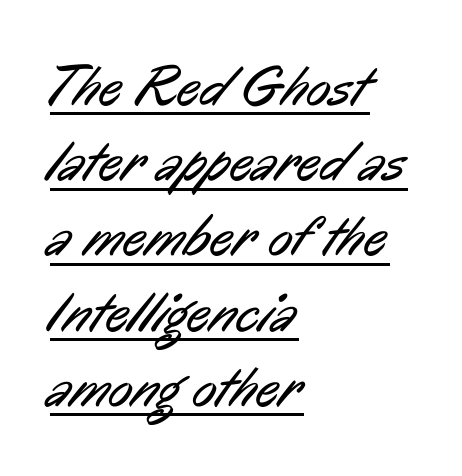
The image shows 57 px regular-weight, condensed sans-serif type; set left-aligned, normal line spacing (1.32x), normal letter spacing, underlined; low stroke contrast and a medium x-height.
